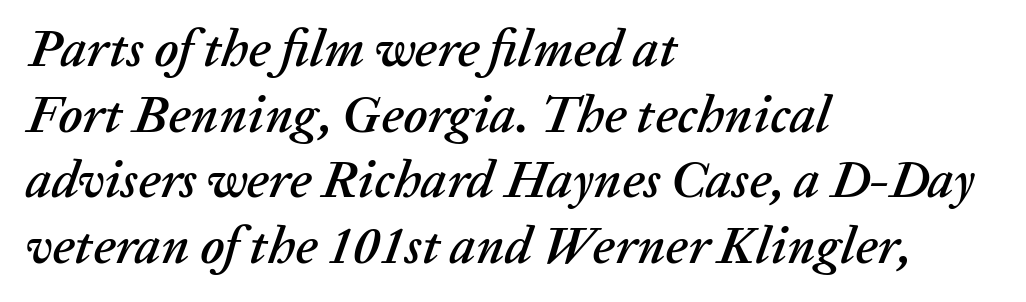
{"italic": "yes", "lean": "right", "slant_degrees": 20, "width": "normal", "stroke_contrast": "low", "x_height": "medium", "monospaced": "no", "underline": "no", "align": "left", "line_spacing": "normal", "line_spacing_ratio": 1.26, "letter_spacing": "normal", "letter_spacing_em": 0.0, "glyph_px": 52}
